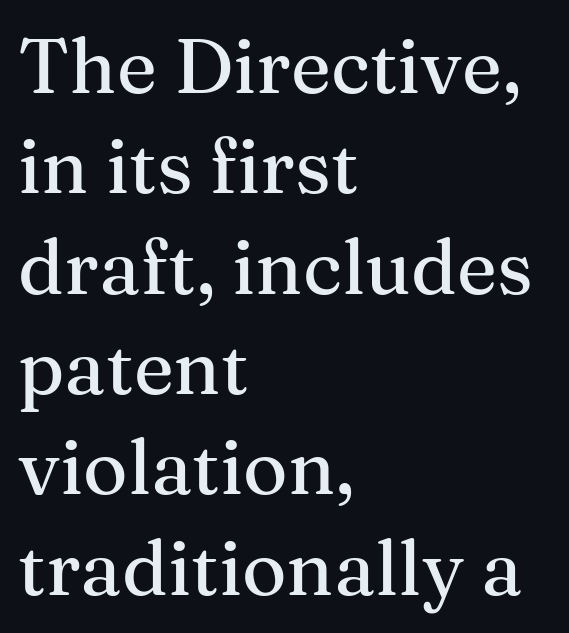
Q: Is the text italic (slanted)? A: No, it is upright.
Q: Is the typeface a serif or a sans-serif typeface? A: Serif.
Q: Is the text underlined? A: No.
Q: How is the paragraph aligned? A: Left-aligned.
Q: Is the spacing between letters normal or unusually wide? A: Normal.
Q: Is the spacing between lines tight, normal or loose? A: Normal.
Q: Width (condensed, normal, or wide)? A: Normal.
Q: Stroke contrast? A: Medium.
Q: x-height? A: Medium.
Q: Monospaced? A: No.
